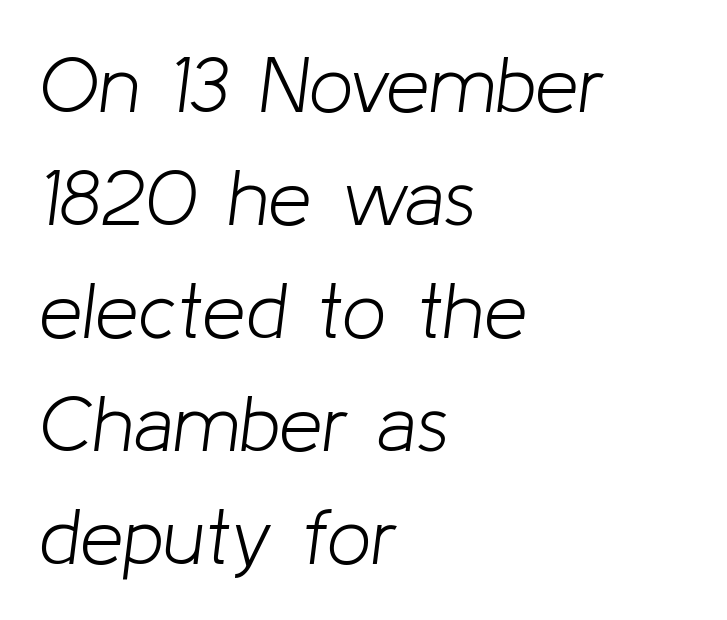
The passage shown stacks its lines at a standard gap. Between one letter and the next there's only the usual sliver of space. Compared with a centered layout, this one pins lines to the left instead. Compared with a typical body face, this is equally light or lighter still. Do the characters align in a grid? No, the font is proportional.
